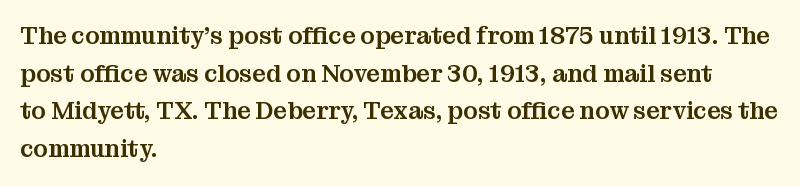
Q: Is the text italic (slanted)? A: No, it is upright.
Q: Is the text underlined? A: No.
Q: How is the paragraph aligned? A: Left-aligned.
Q: Is the spacing between letters normal or unusually wide? A: Normal.
Q: Is the spacing between lines tight, normal or loose? A: Normal.
